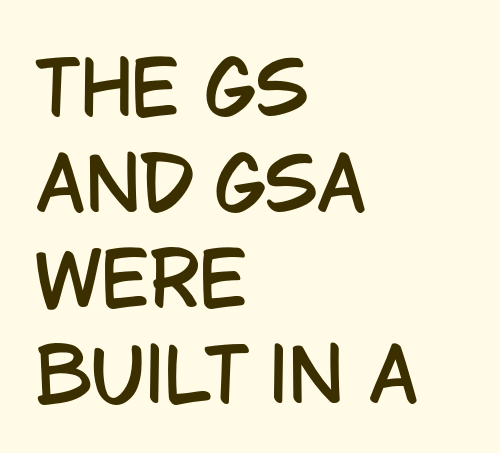
The image shows 73 px condensed sans-serif type, upright; set left-aligned, normal line spacing (1.31x), normal letter spacing, not underlined; low stroke contrast and a large x-height.
